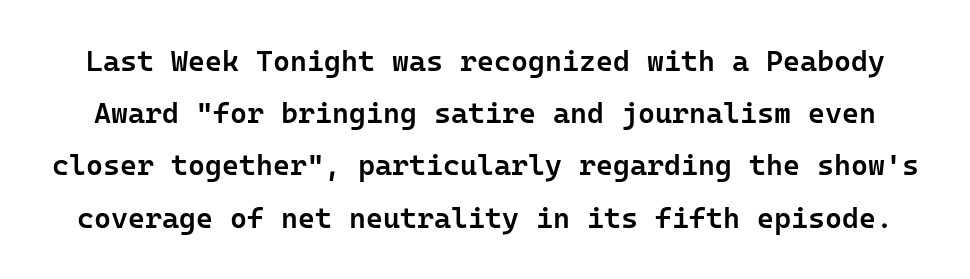
{"serif": "no", "italic": "no", "bold": "semi", "weight": "semibold", "width": "normal", "stroke_contrast": "low", "x_height": "medium", "monospaced": "yes", "underline": "no", "line_spacing_ratio": 1.8, "letter_spacing": "normal", "letter_spacing_em": 0.0, "glyph_px": 29}
